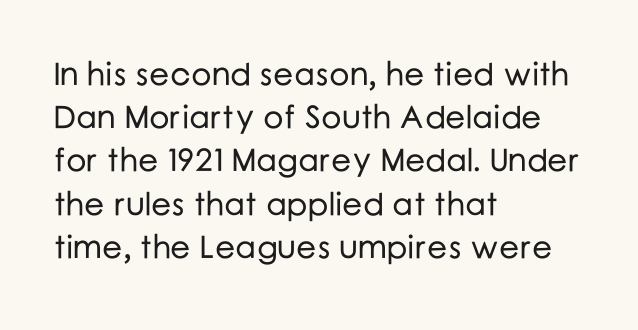
The image shows 32 px sans-serif type, upright; set left-aligned, normal line spacing (1.35x), normal letter spacing, not underlined; low stroke contrast and a medium x-height.
